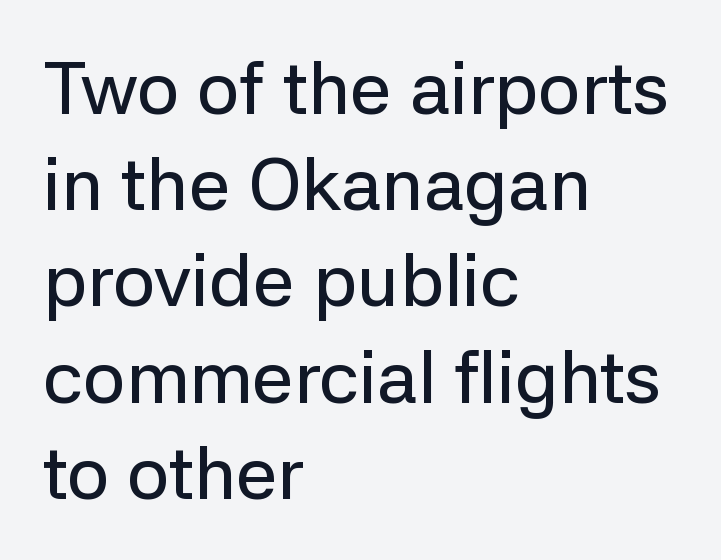
{"serif": "no", "italic": "no", "width": "normal", "stroke_contrast": "low", "x_height": "medium", "monospaced": "no", "underline": "no", "align": "left", "line_spacing": "normal", "line_spacing_ratio": 1.3, "letter_spacing": "normal", "letter_spacing_em": 0.0, "glyph_px": 74}
